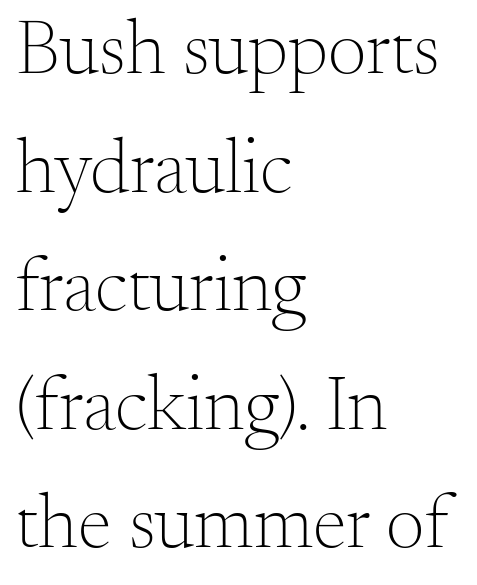
{"serif": "yes", "italic": "no", "bold": "no", "weight": "light", "width": "normal", "stroke_contrast": "medium", "x_height": "small", "monospaced": "no", "underline": "no", "align": "left", "line_spacing": "normal", "line_spacing_ratio": 1.54, "letter_spacing": "normal", "letter_spacing_em": 0.0, "glyph_px": 77}
